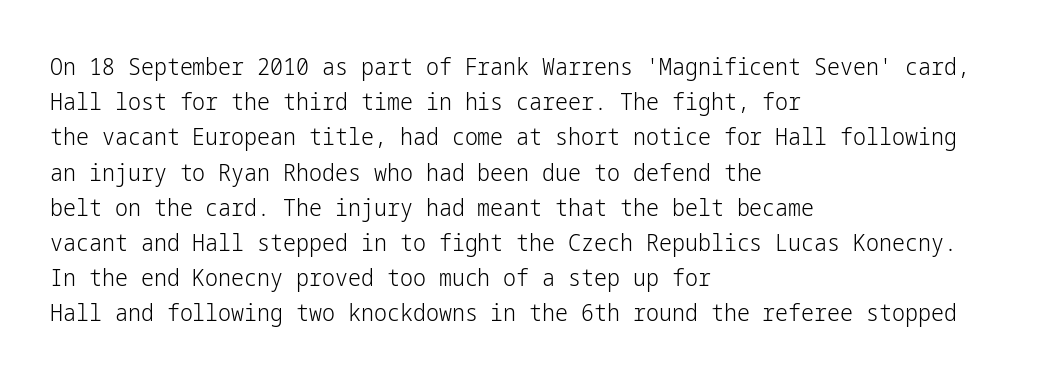
Q: Is the text bold? A: No.
Q: Is the text italic (slanted)? A: No, it is upright.
Q: Is the text underlined? A: No.
Q: How is the paragraph aligned? A: Left-aligned.
Q: Is the spacing between letters normal or unusually wide? A: Normal.
Q: Is the spacing between lines tight, normal or loose? A: Normal.
